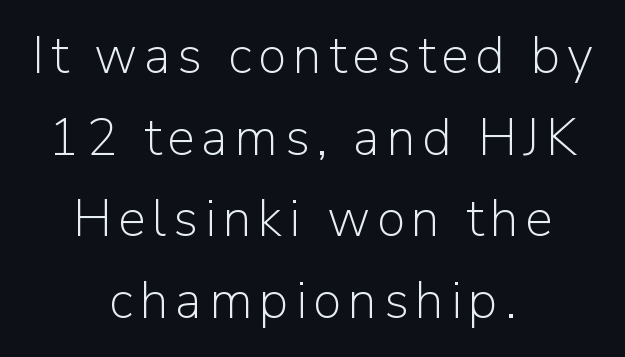
The image shows 52 px light sans-serif type, upright; set centered, normal line spacing (1.57x), not underlined; low stroke contrast and a medium x-height.
